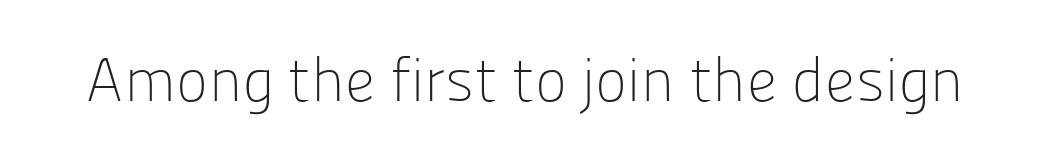
A quiet, ordinary-to-light weight characterises the typeface. The letters stand straight up with perfectly vertical stems. A sans-serif font was chosen for this passage. The area under the type is left untouched. The letters advance in unequal steps, a hallmark of proportional type.
